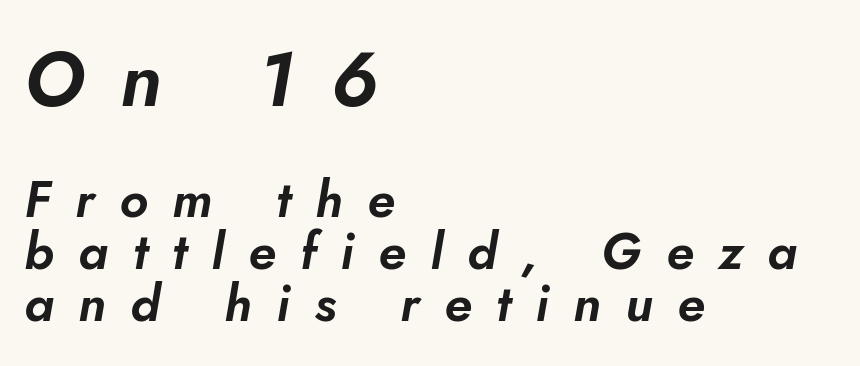
{"italic": "yes", "lean": "right", "slant_degrees": 10, "width": "normal", "stroke_contrast": "low", "x_height": "small", "monospaced": "no", "underline": "no", "align": "left", "line_spacing": "tight", "line_spacing_ratio": 1.02, "letter_spacing": "wide", "letter_spacing_em": 0.48, "larger_block": "first", "size_ratio": 1.49, "glyph_px": 76}
